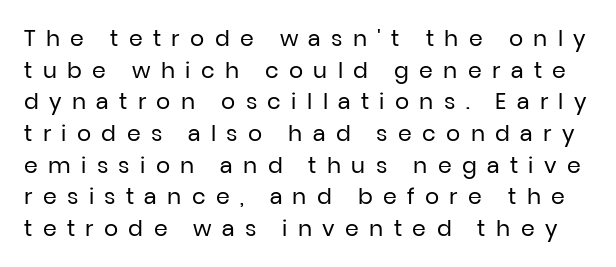
The image shows 22 px text type, upright; set normal line spacing (1.44x), unusually wide letter spacing (+0.47 em), not underlined.
